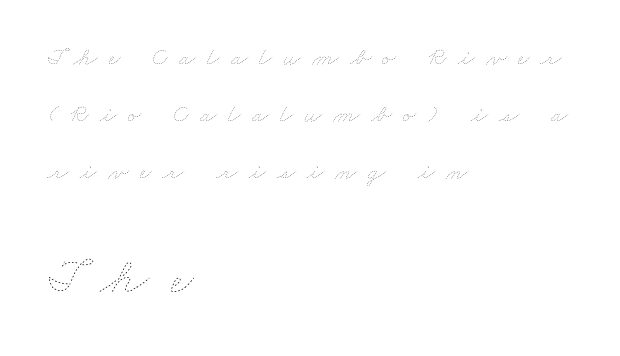
Q: Is the text bold? A: No.
Q: Is the text underlined? A: No.
Q: How is the paragraph aligned? A: Left-aligned.
Q: Is the spacing between letters normal or unusually wide? A: Unusually wide.
Q: Is the spacing between lines tight, normal or loose? A: Loose.
Q: Which block of text is set in a larger size, the first (top) or the second (bottom)? A: The second (bottom) one.
Q: Width (condensed, normal, or wide)? A: Wide.
Q: Stroke contrast? A: Low.
Q: x-height? A: Small.
Q: Monospaced? A: No.
